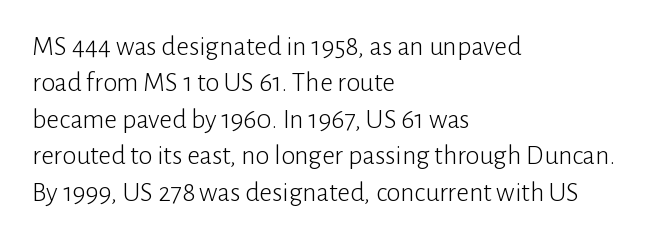
{"serif": "no", "italic": "no", "bold": "no", "weight": "light", "width": "normal", "stroke_contrast": "low", "x_height": "medium", "monospaced": "no", "underline": "no", "align": "left", "line_spacing": "normal", "line_spacing_ratio": 1.3, "letter_spacing": "normal", "letter_spacing_em": 0.0, "glyph_px": 28}
